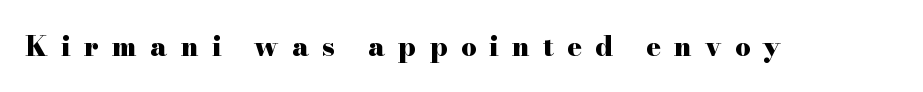
The image shows 27 px bold type, upright; set unusually wide letter spacing (+0.49 em), not underlined.
